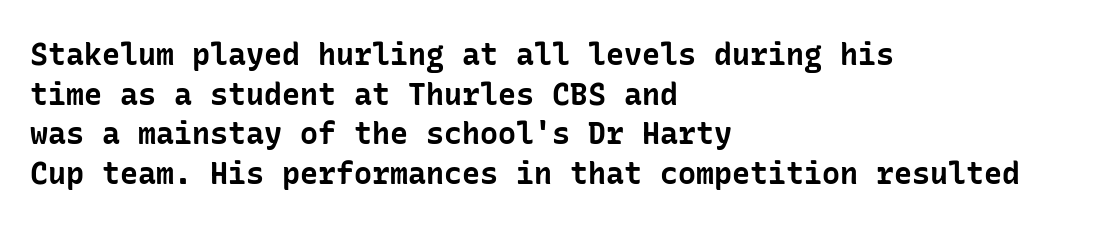
{"serif": "no", "italic": "no", "bold": "yes", "weight": "bold", "width": "normal", "stroke_contrast": "low", "x_height": "medium", "underline": "no", "align": "left", "line_spacing": "normal", "line_spacing_ratio": 1.32, "letter_spacing": "normal", "letter_spacing_em": 0.0, "glyph_px": 30}
